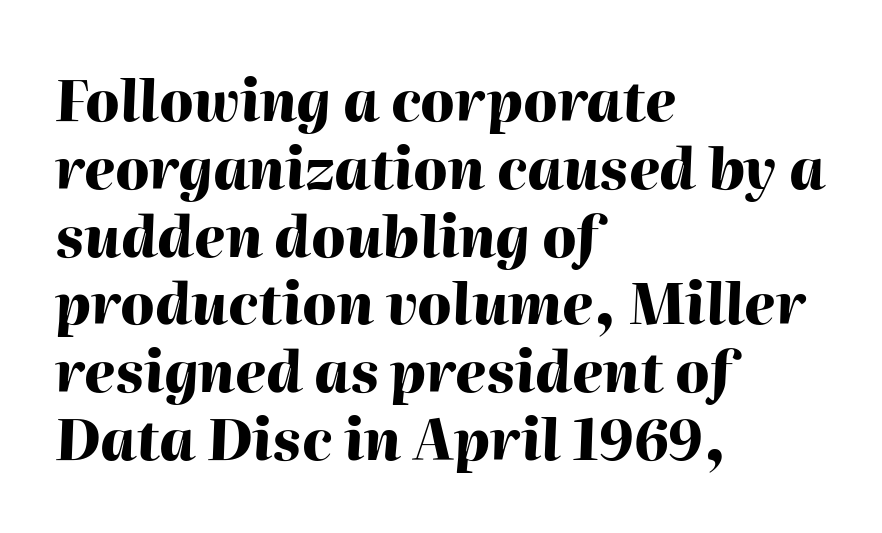
What weight is shown? A full bold with thick strokes. Spacing verdict: proportional, widths tailored to each character. Line beginnings align vertically; line endings do not. The rendering keeps characters at their native spacing.
